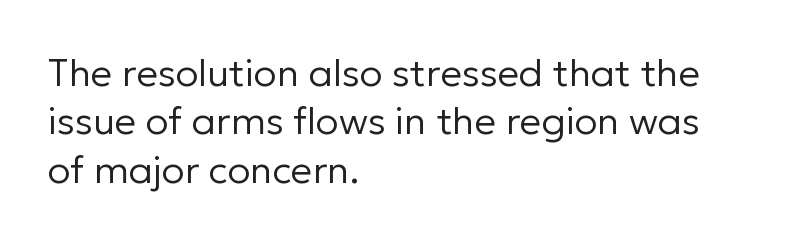
{"serif": "no", "italic": "no", "bold": "no", "weight": "regular", "width": "normal", "stroke_contrast": "low", "x_height": "medium", "monospaced": "no", "underline": "no", "align": "left", "line_spacing": "normal", "line_spacing_ratio": 1.27, "letter_spacing": "normal", "letter_spacing_em": 0.0, "glyph_px": 38}
